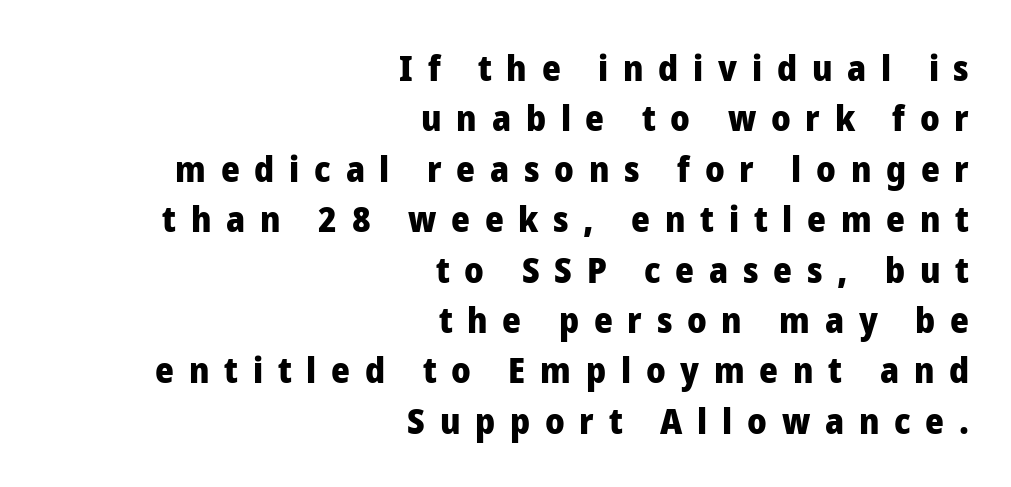
{"serif": "no", "italic": "no", "bold": "yes", "weight": "heavy", "width": "normal", "stroke_contrast": "low", "x_height": "medium", "monospaced": "no", "underline": "no", "align": "right", "line_spacing": "normal", "line_spacing_ratio": 1.4, "letter_spacing": "wide", "letter_spacing_em": 0.41, "glyph_px": 36}
